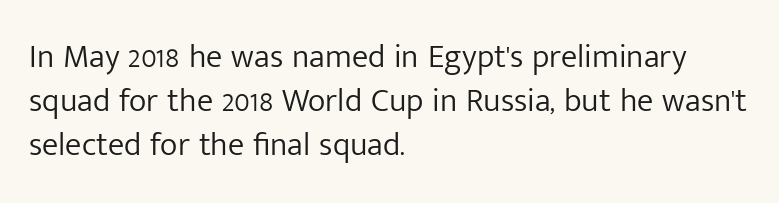
Q: Is the text bold? A: No.
Q: Is the text italic (slanted)? A: No, it is upright.
Q: Is the typeface a serif or a sans-serif typeface? A: Sans-serif.
Q: Is the text underlined? A: No.
Q: How is the paragraph aligned? A: Left-aligned.
Q: Is the spacing between letters normal or unusually wide? A: Normal.
Q: Is the spacing between lines tight, normal or loose? A: Normal.
Q: Width (condensed, normal, or wide)? A: Normal.
Q: Stroke contrast? A: Low.
Q: x-height? A: Medium.
Q: Monospaced? A: No.
